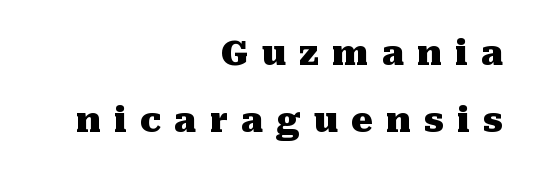
The image shows 34 px heavy serif type, upright; set right-aligned, loose line spacing (1.96x), unusually wide letter spacing (+0.39 em), not underlined; medium stroke contrast and a medium x-height.
